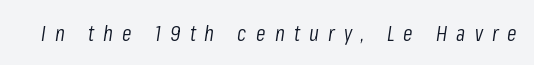
Q: Is the text bold? A: No.
Q: Is the text italic (slanted)? A: Yes, it leans right by about 8 degrees.
Q: Is the text underlined? A: No.
Q: Is the spacing between letters normal or unusually wide? A: Unusually wide.
